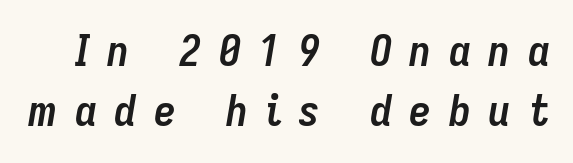
Q: Is the text bold? A: Yes.
Q: Is the text italic (slanted)? A: Yes, it leans right by about 9 degrees.
Q: Is the text underlined? A: No.
Q: Is the spacing between letters normal or unusually wide? A: Unusually wide.
Q: Is the spacing between lines tight, normal or loose? A: Normal.
Q: Width (condensed, normal, or wide)? A: Condensed.
Q: Stroke contrast? A: Low.
Q: x-height? A: Medium.
Q: Monospaced? A: No.
